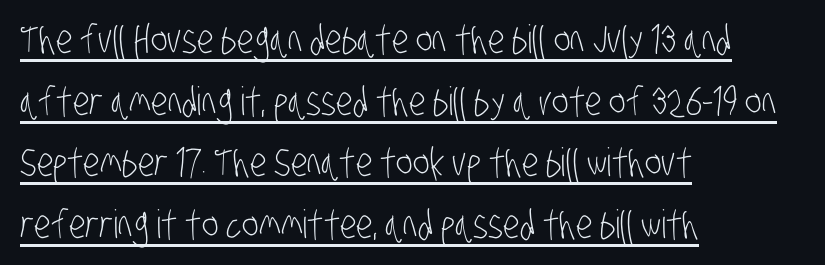
{"serif": "no", "bold": "no", "weight": "light", "width": "condensed", "stroke_contrast": "low", "x_height": "large", "monospaced": "no", "underline": "yes", "align": "left", "line_spacing": "normal", "line_spacing_ratio": 1.58, "letter_spacing": "normal", "letter_spacing_em": 0.0, "glyph_px": 39}
